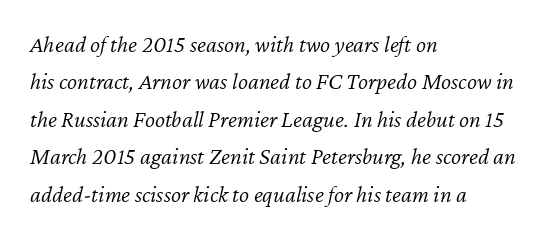
{"italic": "yes", "lean": "right", "slant_degrees": 12, "bold": "no", "underline": "no", "align": "left", "line_spacing": "normal", "line_spacing_ratio": 1.56, "letter_spacing": "normal", "letter_spacing_em": 0.0, "glyph_px": 24}
